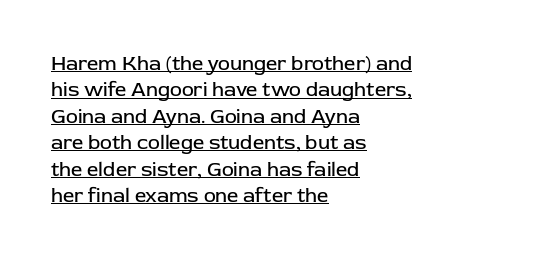
Q: Is the text bold? A: No.
Q: Is the text italic (slanted)? A: No, it is upright.
Q: Is the text underlined? A: Yes.
Q: How is the paragraph aligned? A: Left-aligned.
Q: Is the spacing between letters normal or unusually wide? A: Normal.
Q: Is the spacing between lines tight, normal or loose? A: Normal.
